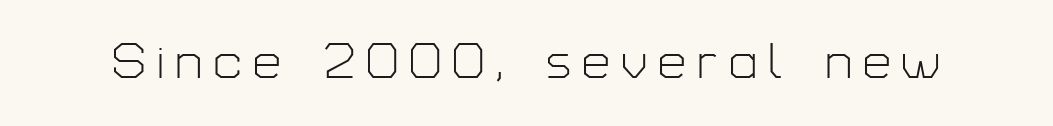
Q: Is the text bold? A: No.
Q: Is the text italic (slanted)? A: No, it is upright.
Q: Is the typeface a serif or a sans-serif typeface? A: Sans-serif.
Q: Is the text underlined? A: No.
Q: Is the spacing between letters normal or unusually wide? A: Unusually wide.
Q: Width (condensed, normal, or wide)? A: Normal.
Q: Stroke contrast? A: Low.
Q: x-height? A: Medium.
Q: Monospaced? A: No.
